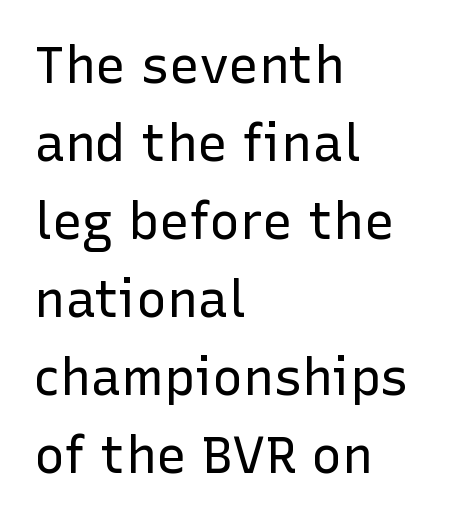
The image shows 51 px regular-weight sans-serif type, upright; set left-aligned, normal line spacing (1.53x), normal letter spacing, not underlined; low stroke contrast and a medium x-height.
